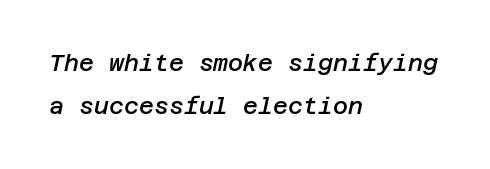
Q: Is the text bold? A: Semi-bold.
Q: Is the text italic (slanted)? A: Yes, it leans right by about 12 degrees.
Q: Is the text underlined? A: No.
Q: How is the paragraph aligned? A: Left-aligned.
Q: Is the spacing between letters normal or unusually wide? A: Normal.
